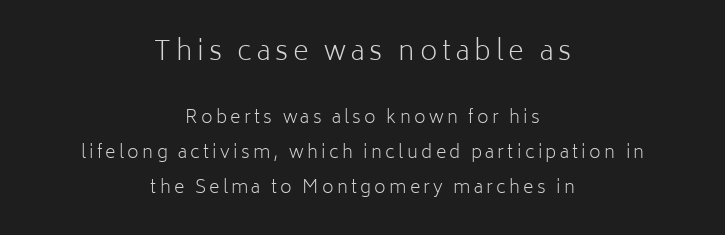
Q: Is the text bold? A: No.
Q: Is the text italic (slanted)? A: No, it is upright.
Q: Is the text underlined? A: No.
Q: How is the paragraph aligned? A: Centered.
Q: Is the spacing between lines tight, normal or loose? A: Loose.
Q: Which block of text is set in a larger size, the first (top) or the second (bottom)? A: The first (top) one.
